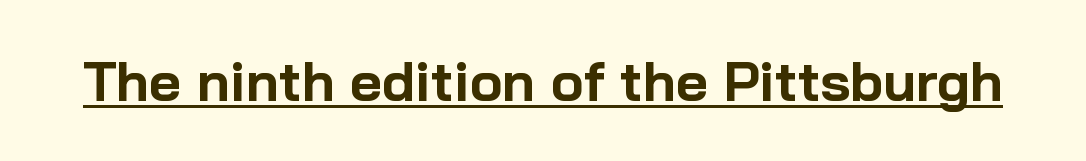
Q: Is the text bold? A: Yes.
Q: Is the text italic (slanted)? A: No, it is upright.
Q: Is the typeface a serif or a sans-serif typeface? A: Sans-serif.
Q: Is the text underlined? A: Yes.
Q: Is the spacing between letters normal or unusually wide? A: Normal.
Q: Width (condensed, normal, or wide)? A: Normal.
Q: Stroke contrast? A: Low.
Q: x-height? A: Medium.
Q: Monospaced? A: No.
